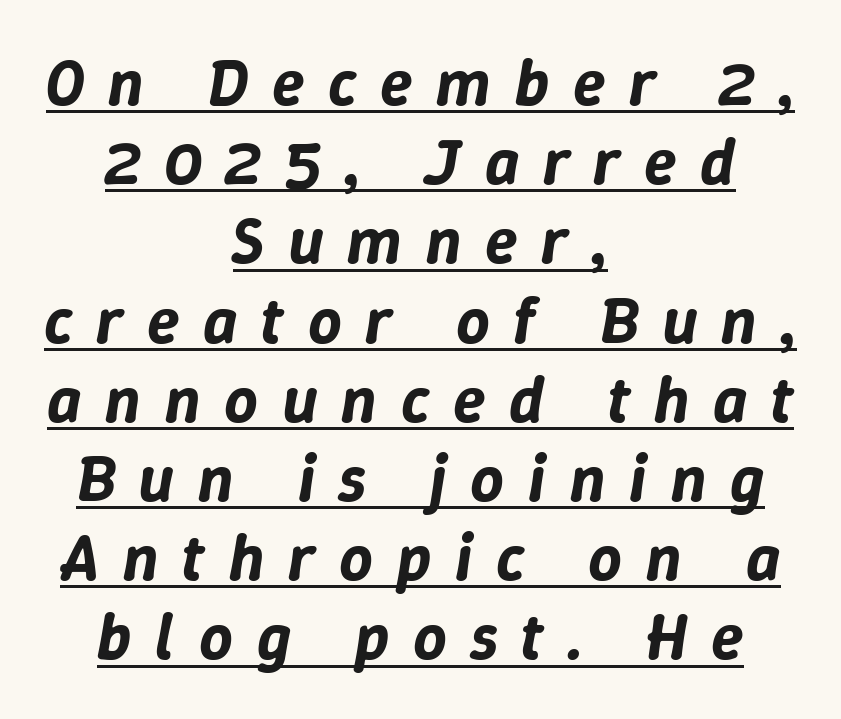
The image shows 66 px text type, italic (leaning right); set centered, line spacing 1.2x, unusually wide letter spacing (+0.36 em), underlined; low stroke contrast and a medium x-height.
